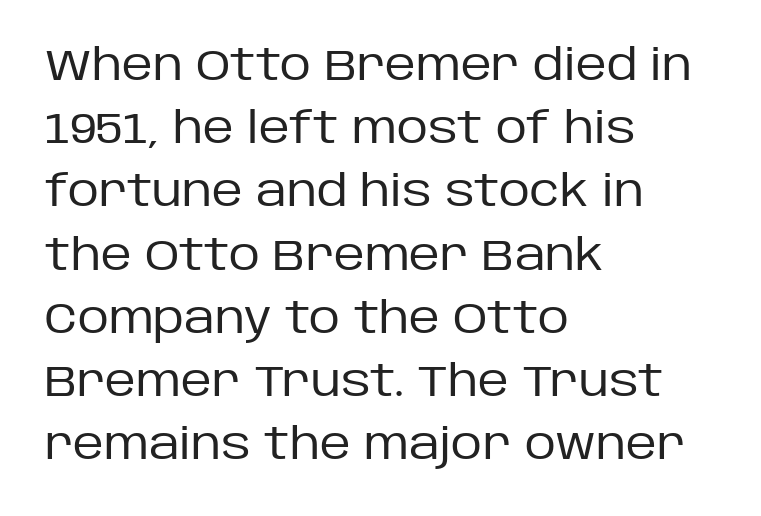
{"serif": "no", "italic": "no", "bold": "no", "weight": "regular", "width": "normal", "stroke_contrast": "low", "x_height": "large", "monospaced": "no", "underline": "no", "align": "left", "line_spacing": "normal", "line_spacing_ratio": 1.47, "letter_spacing": "normal", "letter_spacing_em": 0.0, "glyph_px": 43}
